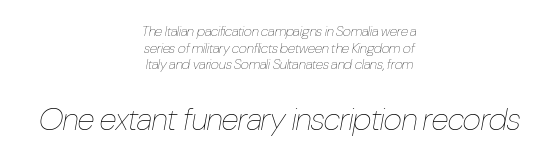
{"italic": "yes", "lean": "right", "slant_degrees": 10, "bold": "no", "weight": "thin", "width": "condensed", "stroke_contrast": "low", "x_height": "medium", "monospaced": "no", "underline": "no", "align": "center", "line_spacing_ratio": 1.19, "letter_spacing": "normal", "letter_spacing_em": 0.0, "larger_block": "second", "size_ratio": 2.29, "glyph_px": 32}
